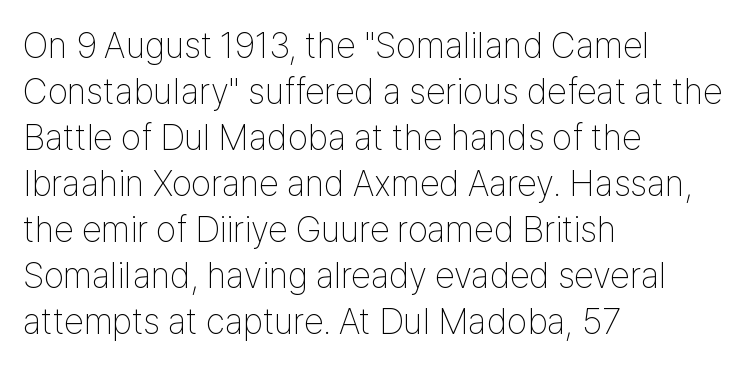
Q: Is the text bold? A: No.
Q: Is the text italic (slanted)? A: No, it is upright.
Q: Is the typeface a serif or a sans-serif typeface? A: Sans-serif.
Q: Is the text underlined? A: No.
Q: How is the paragraph aligned? A: Left-aligned.
Q: Is the spacing between letters normal or unusually wide? A: Normal.
Q: Is the spacing between lines tight, normal or loose? A: Normal.
Q: Width (condensed, normal, or wide)? A: Condensed.
Q: Stroke contrast? A: Low.
Q: x-height? A: Medium.
Q: Monospaced? A: No.
